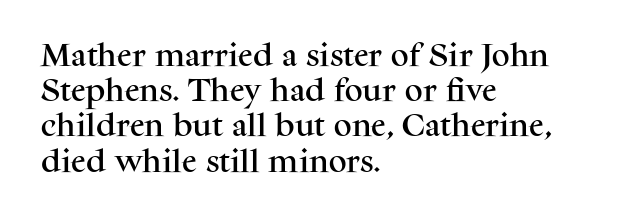
The image shows 25 px text type, upright; set left-aligned, normal line spacing (1.41x), normal letter spacing, not underlined.
